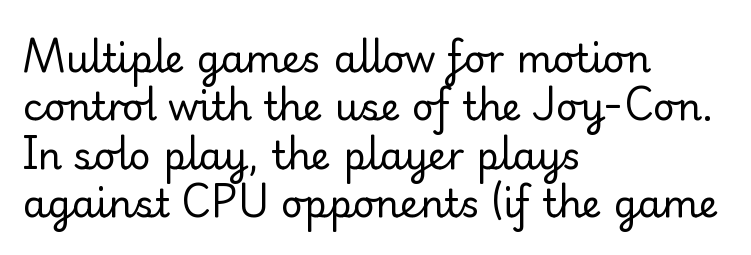
{"serif": "yes", "italic": "no", "bold": "no", "weight": "regular", "width": "normal", "stroke_contrast": "low", "x_height": "small", "monospaced": "no", "underline": "no", "align": "left", "line_spacing": "normal", "line_spacing_ratio": 1.27, "letter_spacing": "normal", "letter_spacing_em": 0.0, "glyph_px": 38}
